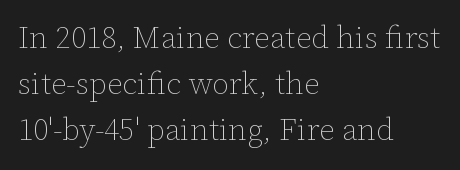
Vertical spacing — default. Observe the ordinary spacing: letters are neighbours, not strangers. Caption: multi-line text, flush left, ragged right. Proportional: the letters do not fall into vertical columns.
